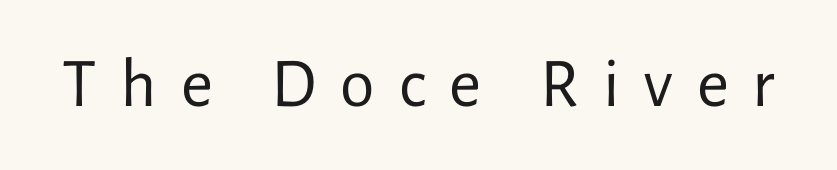
Q: Is the text bold? A: No.
Q: Is the text italic (slanted)? A: No, it is upright.
Q: Is the typeface a serif or a sans-serif typeface? A: Sans-serif.
Q: Is the text underlined? A: No.
Q: Is the spacing between letters normal or unusually wide? A: Unusually wide.
Q: Width (condensed, normal, or wide)? A: Normal.
Q: Stroke contrast? A: Low.
Q: x-height? A: Medium.
Q: Monospaced? A: No.
